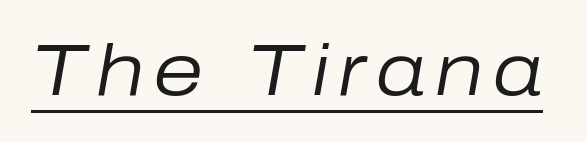
Q: Is the text bold? A: No.
Q: Is the text italic (slanted)? A: Yes, it leans right by about 10 degrees.
Q: Is the text underlined? A: Yes.
Q: Width (condensed, normal, or wide)? A: Normal.
Q: Stroke contrast? A: Low.
Q: x-height? A: Medium.
Q: Monospaced? A: No.
